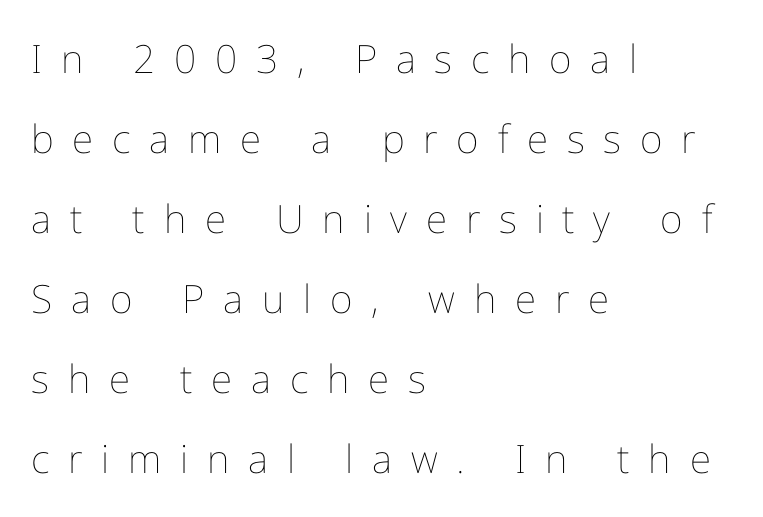
The image shows 39 px thin type, upright; set left-aligned, loose line spacing (2.05x), unusually wide letter spacing (+0.48 em), not underlined; low stroke contrast and a medium x-height.
